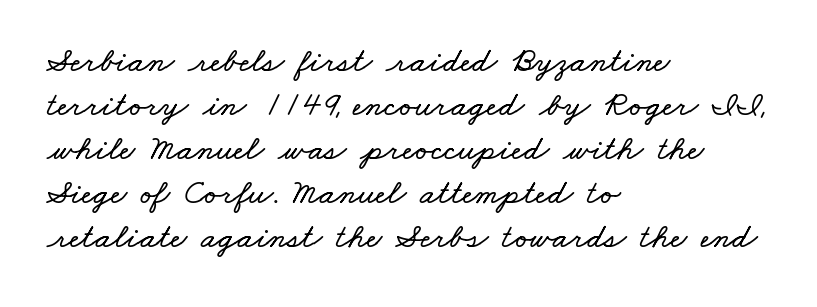
{"width": "wide", "stroke_contrast": "low", "x_height": "small", "monospaced": "no", "underline": "no", "align": "left", "line_spacing": "normal", "line_spacing_ratio": 1.26, "letter_spacing": "normal", "letter_spacing_em": 0.0, "glyph_px": 35}
